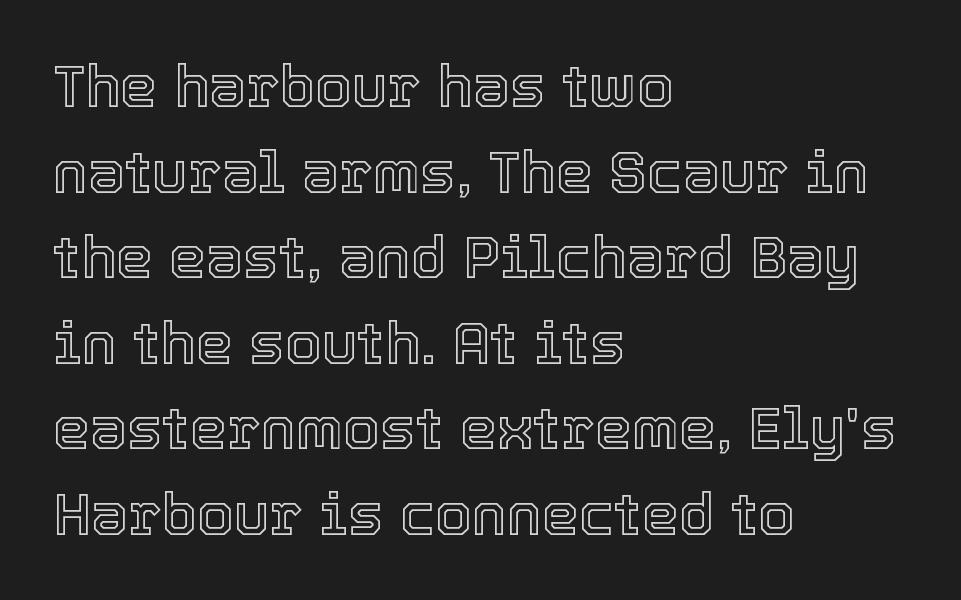
Q: Is the text italic (slanted)? A: No, it is upright.
Q: Is the text underlined? A: No.
Q: How is the paragraph aligned? A: Left-aligned.
Q: Is the spacing between letters normal or unusually wide? A: Normal.
Q: Is the spacing between lines tight, normal or loose? A: Normal.
Q: Width (condensed, normal, or wide)? A: Normal.
Q: x-height? A: Medium.
Q: Monospaced? A: No.
